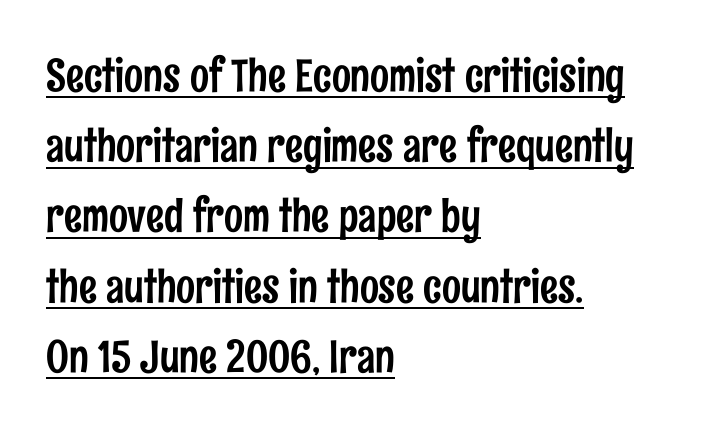
Q: Is the text italic (slanted)? A: No, it is upright.
Q: Is the typeface a serif or a sans-serif typeface? A: Sans-serif.
Q: Is the text underlined? A: Yes.
Q: How is the paragraph aligned? A: Left-aligned.
Q: Is the spacing between letters normal or unusually wide? A: Normal.
Q: Is the spacing between lines tight, normal or loose? A: Normal.
Q: Width (condensed, normal, or wide)? A: Condensed.
Q: Stroke contrast? A: Low.
Q: x-height? A: Medium.
Q: Monospaced? A: No.
